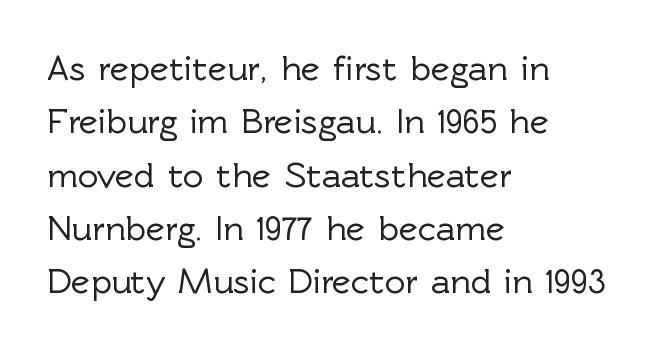
Q: Is the text italic (slanted)? A: No, it is upright.
Q: Is the typeface a serif or a sans-serif typeface? A: Sans-serif.
Q: Is the text underlined? A: No.
Q: How is the paragraph aligned? A: Left-aligned.
Q: Is the spacing between letters normal or unusually wide? A: Normal.
Q: Is the spacing between lines tight, normal or loose? A: Normal.
Q: Width (condensed, normal, or wide)? A: Normal.
Q: x-height? A: Medium.
Q: Monospaced? A: No.
